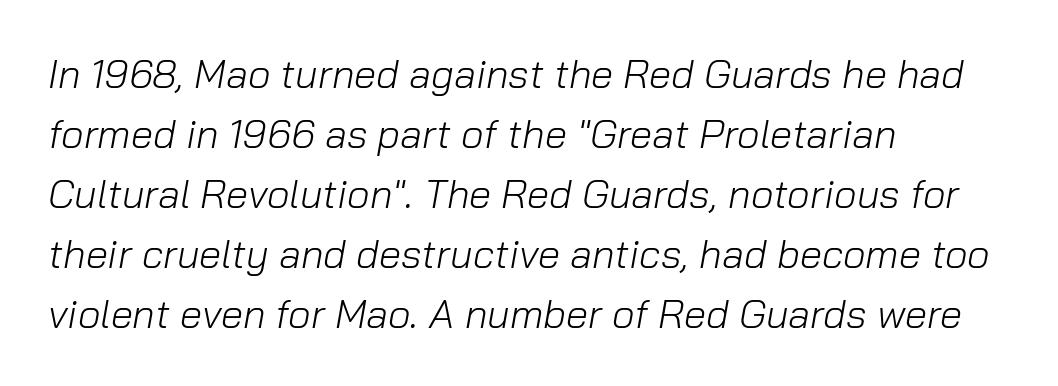
The image shows 40 px light type, italic (leaning right); set left-aligned, normal line spacing (1.5x), normal letter spacing, not underlined; low stroke contrast and a medium x-height.
